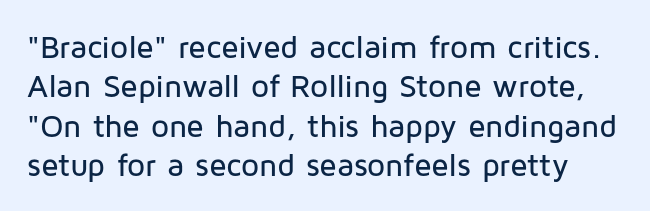
{"serif": "no", "italic": "no", "width": "normal", "stroke_contrast": "low", "x_height": "medium", "monospaced": "no", "underline": "no", "line_spacing_ratio": 1.23, "letter_spacing": "normal", "letter_spacing_em": 0.0, "glyph_px": 32}
